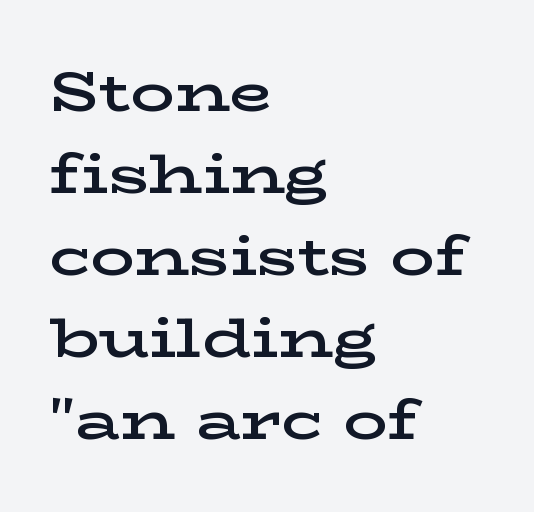
The image shows 55 px semibold, wide serif type, upright; set left-aligned, normal line spacing (1.49x), normal letter spacing, not underlined; low stroke contrast and a medium x-height.
